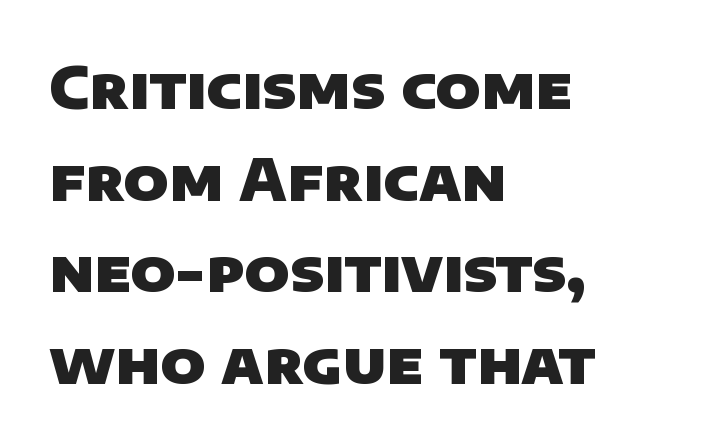
Q: Is the text bold? A: Yes.
Q: Is the typeface a serif or a sans-serif typeface? A: Sans-serif.
Q: Is the text underlined? A: No.
Q: How is the paragraph aligned? A: Left-aligned.
Q: Is the spacing between letters normal or unusually wide? A: Normal.
Q: Is the spacing between lines tight, normal or loose? A: Normal.
Q: Width (condensed, normal, or wide)? A: Normal.
Q: Stroke contrast? A: Low.
Q: x-height? A: Large.
Q: Monospaced? A: No.
